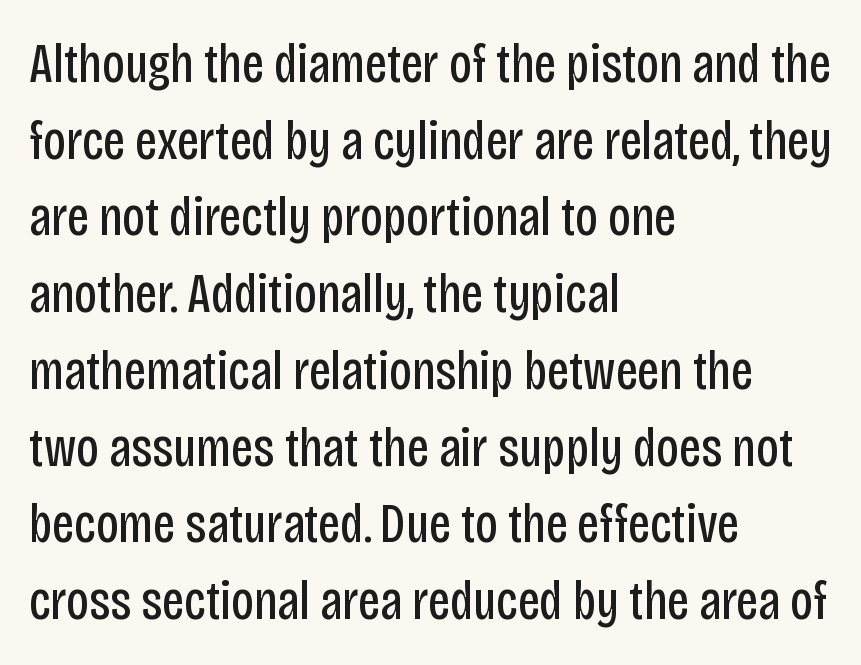
{"serif": "no", "italic": "no", "bold": "no", "weight": "regular", "width": "condensed", "stroke_contrast": "low", "x_height": "large", "monospaced": "no", "underline": "no", "align": "left", "line_spacing": "normal", "line_spacing_ratio": 1.37, "letter_spacing": "normal", "letter_spacing_em": 0.0, "glyph_px": 56}
